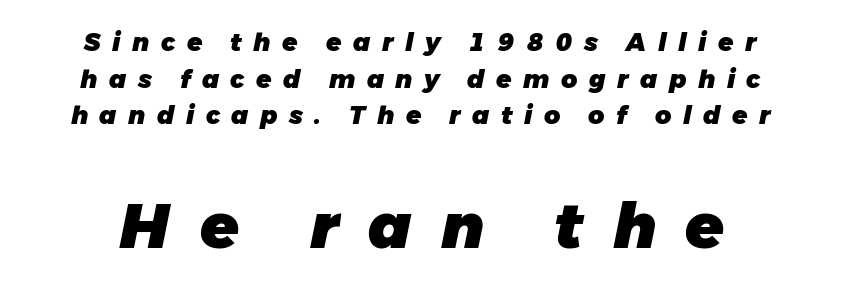
{"italic": "yes", "lean": "right", "slant_degrees": 11, "bold": "yes", "weight": "heavy", "width": "normal", "stroke_contrast": "low", "x_height": "medium", "monospaced": "no", "underline": "no", "line_spacing": "normal", "line_spacing_ratio": 1.47, "letter_spacing": "wide", "letter_spacing_em": 0.46, "larger_block": "second", "size_ratio": 2.52, "glyph_px": 63}
